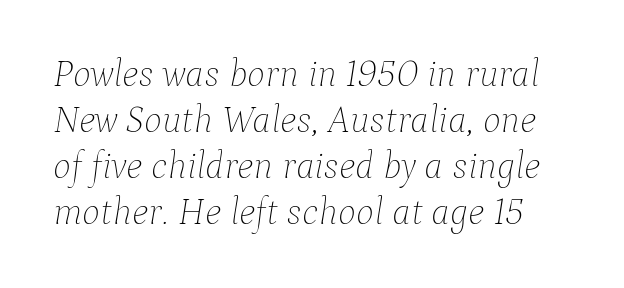
The rendering uses natural spacing where letterforms have individual widths. Tracking here is standard; glyphs follow each other at the usual distance. No extra ink here — the face is not bold. Italic? Definitely — the glyphs are oblique.
